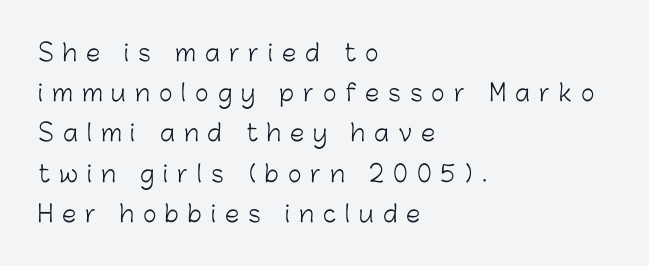
Weight: not bold — regular or lighter. You can tell it's not italic because the verticals are truly vertical. Quick note: underline off. Each line starts at the same left margin while the right side varies. The rendering inserts visible extra space after every character.
